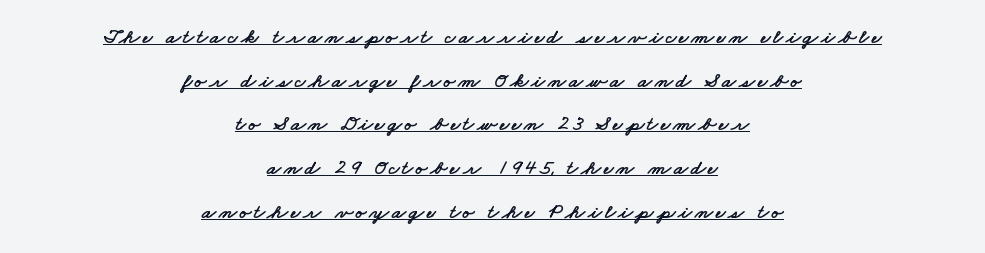
Q: Is the text underlined? A: Yes.
Q: How is the paragraph aligned? A: Centered.
Q: Is the spacing between lines tight, normal or loose? A: Loose.
